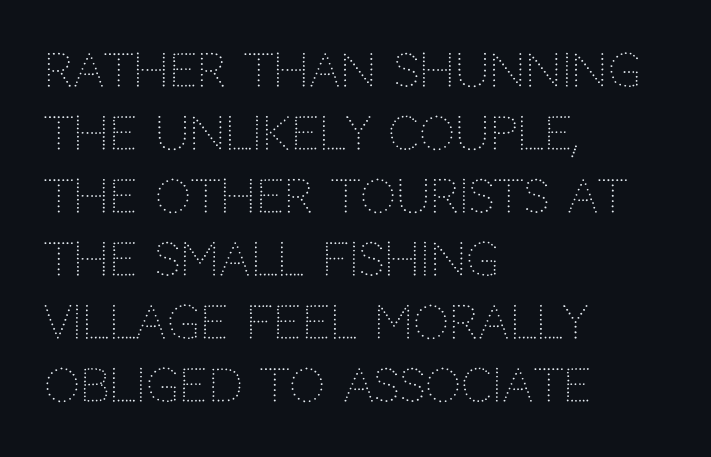
The image shows 45 px light sans-serif type, upright; set left-aligned, normal line spacing (1.4x), normal letter spacing, not underlined; low stroke contrast and a large x-height.
